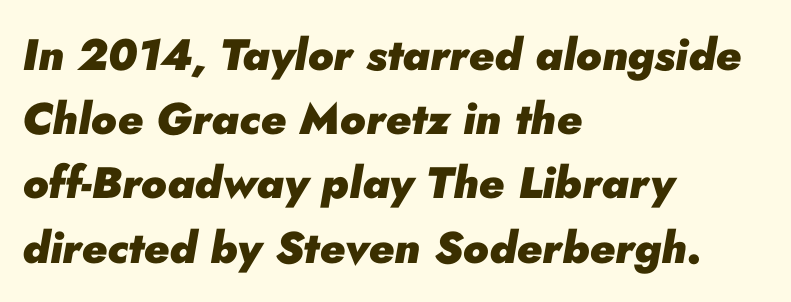
Is there much room between lines? A standard amount, neither cramped nor airy. Each line starts at the same left margin while the right side varies. A dark, heavy texture on the line: the type is bold. The area under the type is left untouched.
